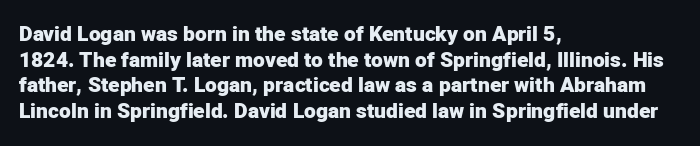
{"italic": "no", "bold": "yes", "underline": "no", "align": "left", "line_spacing_ratio": 1.22, "letter_spacing": "normal", "letter_spacing_em": 0.0, "glyph_px": 21}
